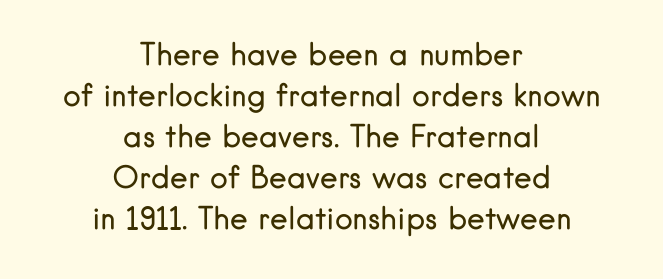
{"serif": "no", "italic": "no", "bold": "no", "weight": "regular", "width": "normal", "stroke_contrast": "low", "x_height": "small", "monospaced": "no", "underline": "no", "align": "center", "line_spacing": "normal", "line_spacing_ratio": 1.37, "letter_spacing": "normal", "letter_spacing_em": 0.0, "glyph_px": 30}
